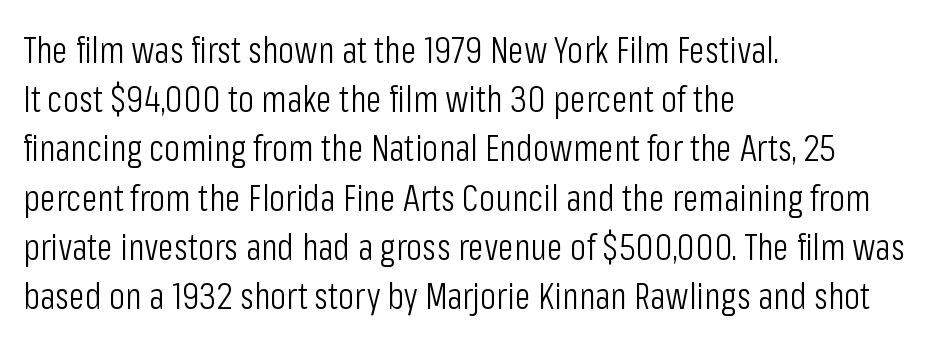
The image shows 37 px light, condensed sans-serif type, upright; set left-aligned, normal line spacing (1.33x), normal letter spacing, not underlined; low stroke contrast and a medium x-height.
